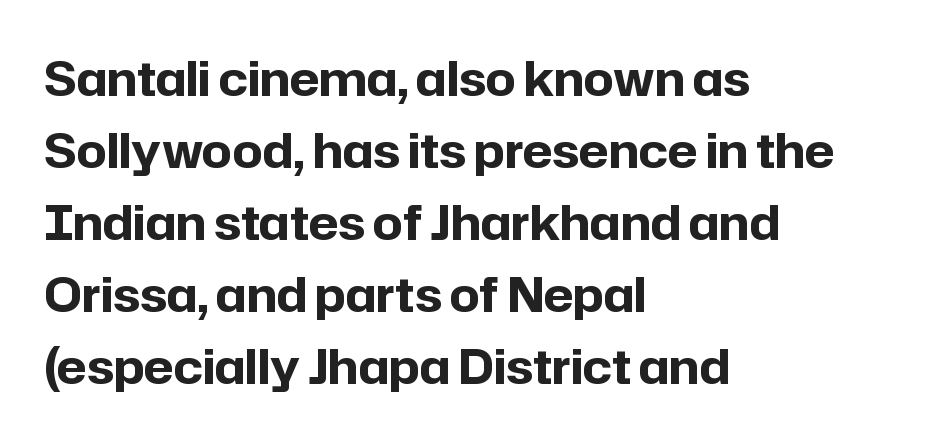
The image shows 47 px bold sans-serif type, upright; set left-aligned, normal line spacing (1.53x), normal letter spacing, not underlined; low stroke contrast and a medium x-height.
